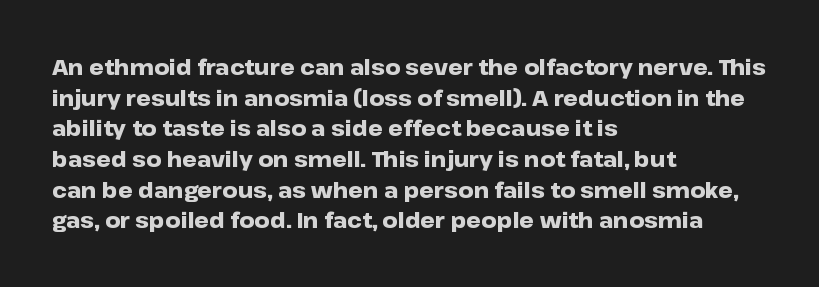
{"italic": "no", "bold": "yes", "underline": "no", "align": "left", "line_spacing": "normal", "line_spacing_ratio": 1.46, "letter_spacing": "normal", "letter_spacing_em": 0.0, "glyph_px": 21}
